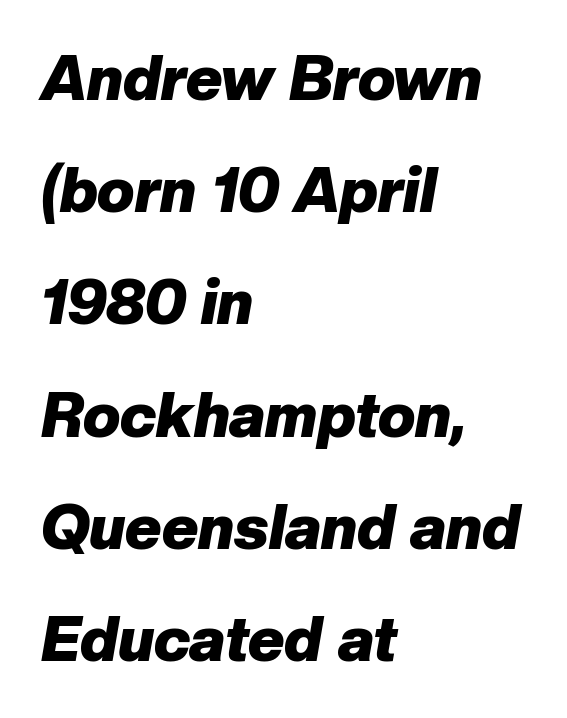
The image shows 62 px heavy type, italic (leaning right); set left-aligned, line spacing 1.81x, normal letter spacing, not underlined; low stroke contrast and a medium x-height.
